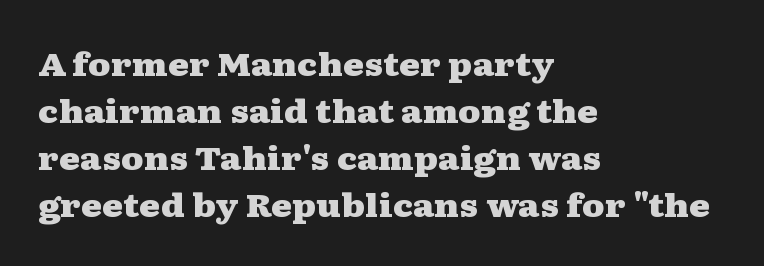
The image shows 32 px heavy, wide serif type, upright; set left-aligned, normal line spacing (1.47x), normal letter spacing, not underlined; medium stroke contrast and a medium x-height.
